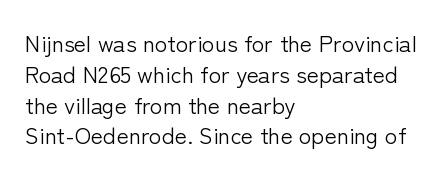
{"italic": "no", "bold": "no", "underline": "no", "align": "left", "line_spacing": "normal", "line_spacing_ratio": 1.34, "letter_spacing": "normal", "letter_spacing_em": 0.0, "glyph_px": 23}
